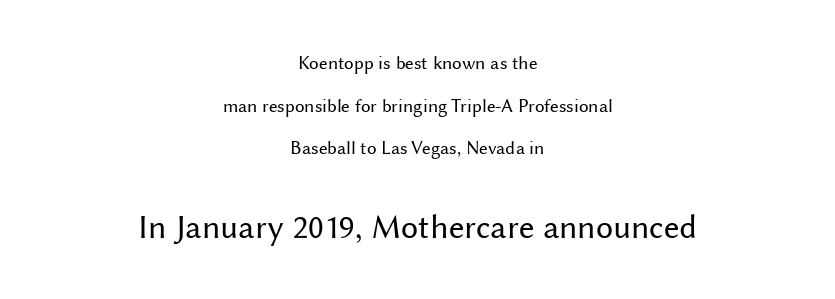
Q: Is the text bold? A: No.
Q: Is the text italic (slanted)? A: No, it is upright.
Q: Is the typeface a serif or a sans-serif typeface? A: Sans-serif.
Q: Is the text underlined? A: No.
Q: How is the paragraph aligned? A: Centered.
Q: Is the spacing between letters normal or unusually wide? A: Normal.
Q: Is the spacing between lines tight, normal or loose? A: Loose.
Q: Which block of text is set in a larger size, the first (top) or the second (bottom)? A: The second (bottom) one.
Q: Width (condensed, normal, or wide)? A: Normal.
Q: Stroke contrast? A: Medium.
Q: x-height? A: Medium.
Q: Monospaced? A: No.
